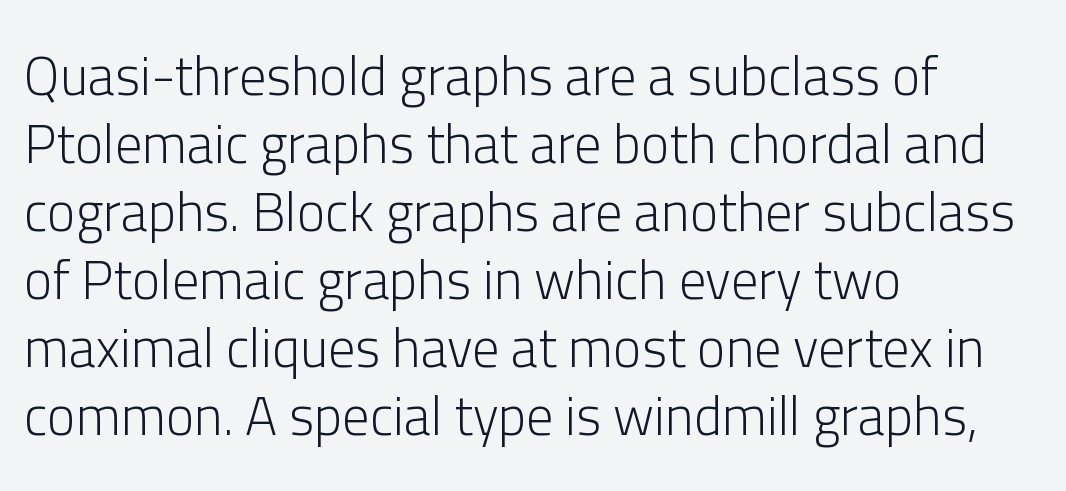
{"serif": "no", "italic": "no", "bold": "no", "weight": "light", "width": "normal", "stroke_contrast": "low", "x_height": "medium", "monospaced": "no", "underline": "no", "align": "left", "line_spacing": "normal", "line_spacing_ratio": 1.26, "letter_spacing": "normal", "letter_spacing_em": 0.0, "glyph_px": 54}
